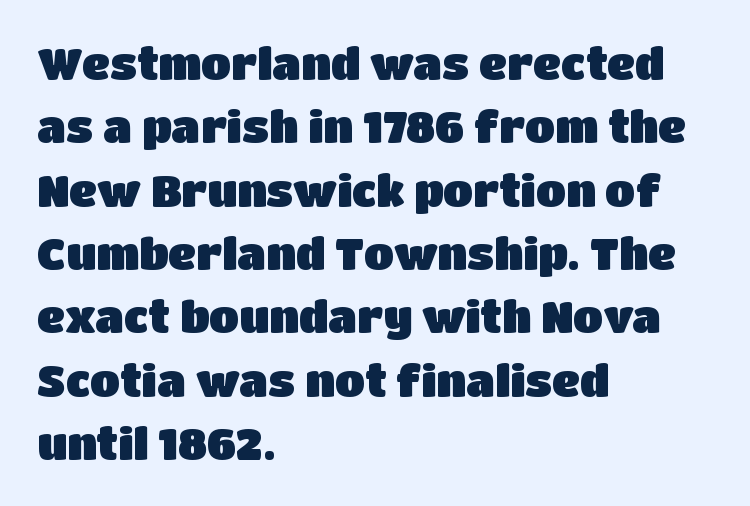
The image shows 44 px sans-serif type, upright; set left-aligned, normal line spacing (1.44x), normal letter spacing, not underlined; low stroke contrast and a large x-height.
